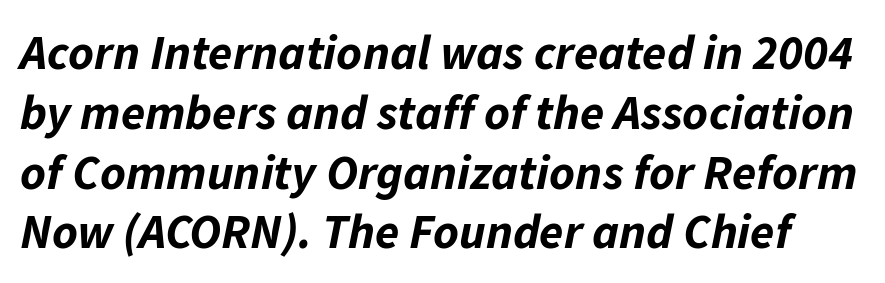
Q: Is the text bold? A: Yes.
Q: Is the text italic (slanted)? A: Yes, it leans right by about 11 degrees.
Q: Is the text underlined? A: No.
Q: Is the spacing between letters normal or unusually wide? A: Normal.
Q: Width (condensed, normal, or wide)? A: Normal.
Q: Stroke contrast? A: Low.
Q: x-height? A: Medium.
Q: Monospaced? A: No.
